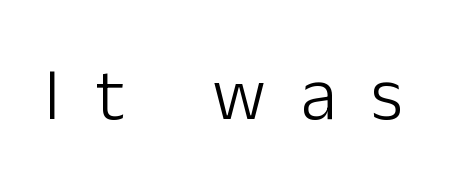
{"serif": "no", "italic": "no", "bold": "no", "weight": "light", "width": "normal", "stroke_contrast": "low", "x_height": "medium", "monospaced": "no", "underline": "no", "letter_spacing": "wide", "letter_spacing_em": 0.48, "glyph_px": 73}
